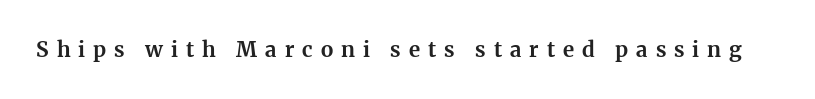
The image shows 21 px bold type, upright; set unusually wide letter spacing (+0.38 em), not underlined.
